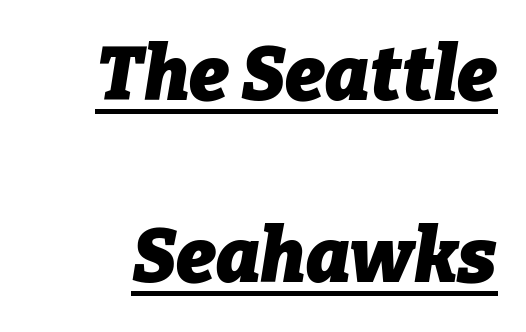
{"italic": "yes", "lean": "right", "slant_degrees": 9, "bold": "yes", "weight": "heavy", "width": "normal", "stroke_contrast": "low", "x_height": "medium", "monospaced": "no", "underline": "yes", "line_spacing": "loose", "line_spacing_ratio": 2.43, "letter_spacing": "normal", "letter_spacing_em": 0.0, "glyph_px": 75}
